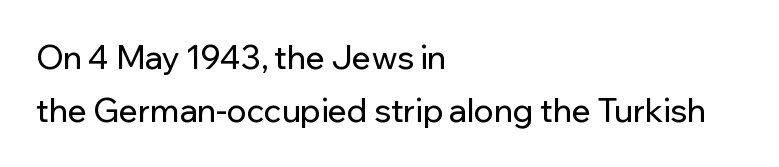
{"serif": "no", "italic": "no", "width": "normal", "stroke_contrast": "low", "x_height": "medium", "monospaced": "no", "underline": "no", "align": "left", "line_spacing": "normal", "line_spacing_ratio": 1.65, "letter_spacing": "normal", "letter_spacing_em": 0.0, "glyph_px": 32}
